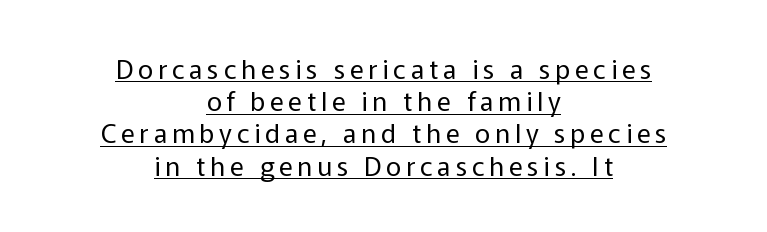
The image shows 26 px text type, upright; set centered, line spacing 1.24x, underlined.
